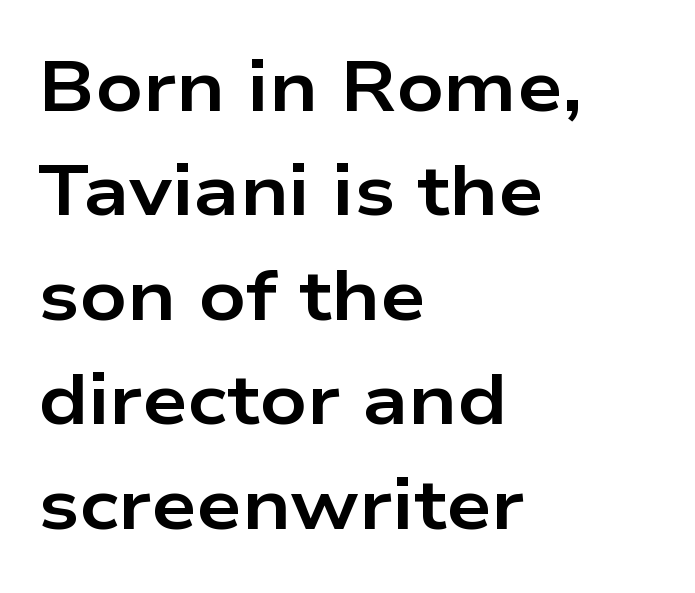
The image shows 72 px bold, wide sans-serif type, upright; set left-aligned, normal line spacing (1.45x), normal letter spacing, not underlined; low stroke contrast and a medium x-height.
